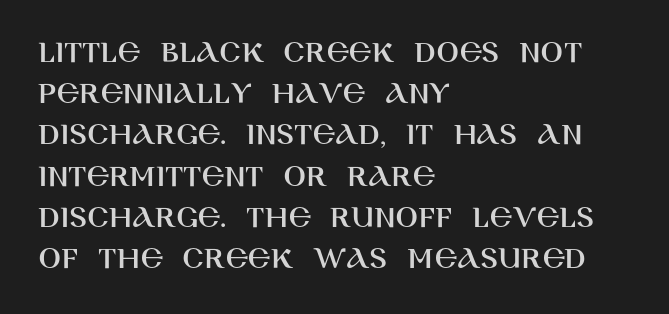
Q: Is the text italic (slanted)? A: No, it is upright.
Q: Is the typeface a serif or a sans-serif typeface? A: Sans-serif.
Q: Is the text underlined? A: No.
Q: How is the paragraph aligned? A: Left-aligned.
Q: Is the spacing between letters normal or unusually wide? A: Normal.
Q: Is the spacing between lines tight, normal or loose? A: Normal.
Q: Width (condensed, normal, or wide)? A: Normal.
Q: Stroke contrast? A: High.
Q: x-height? A: Large.
Q: Monospaced? A: No.
